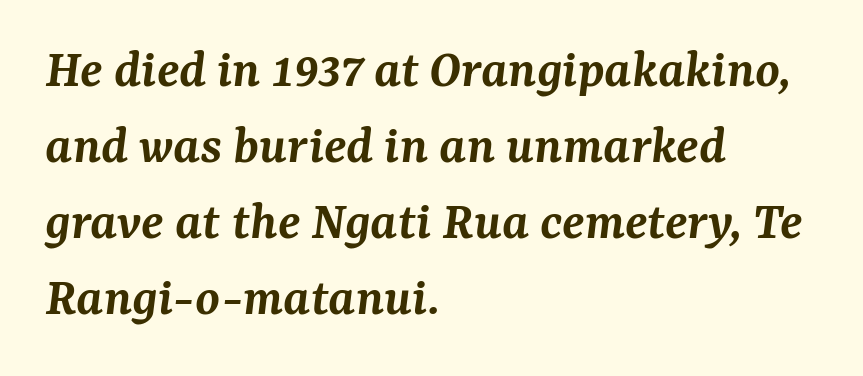
{"serif": "yes", "italic": "yes", "lean": "right", "slant_degrees": 7, "bold": "semi", "weight": "semibold", "width": "normal", "stroke_contrast": "medium", "x_height": "medium", "monospaced": "no", "underline": "no", "align": "left", "line_spacing": "normal", "line_spacing_ratio": 1.36, "letter_spacing": "normal", "letter_spacing_em": 0.0, "glyph_px": 56}
